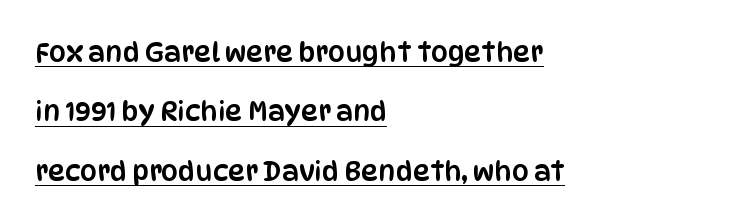
Ordinary non-slanted type is in use. Short and long lines alike share a common starting point at left. Nobody touched the tracking dial on this one. The vertical gap from one line to the next is large. Somebody hit Ctrl+U on this one — the words are underlined.
